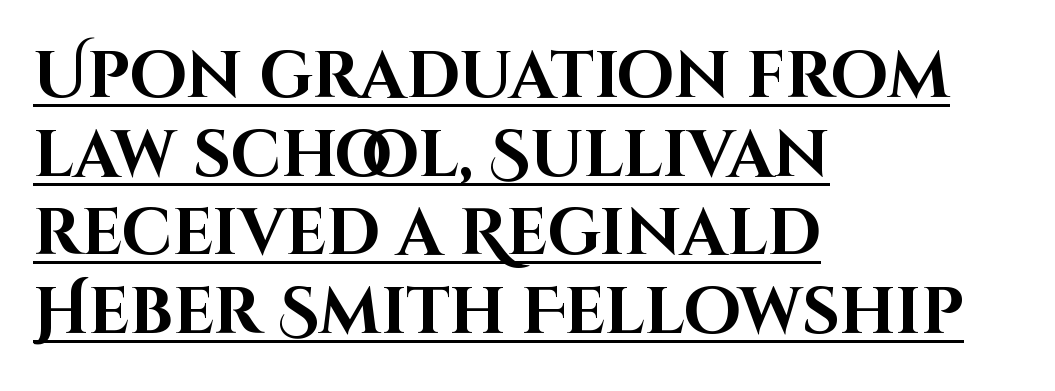
You could call the tracking neutral — neither tight nor loose. The rag falls on the right side of this text block. Character widths vary here, with narrow letters taking less room than wide ones. Upright lettering throughout. This sample carries an underscore along the baseline area. Thick stems and heavy bowls — unmistakably bold.
